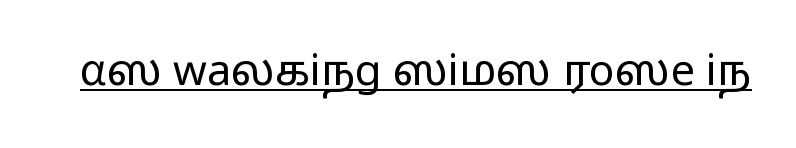
{"serif": "no", "italic": "no", "bold": "no", "weight": "light", "width": "wide", "stroke_contrast": "low", "x_height": "medium", "monospaced": "no", "underline": "yes", "letter_spacing": "normal", "letter_spacing_em": 0.0, "glyph_px": 43}
